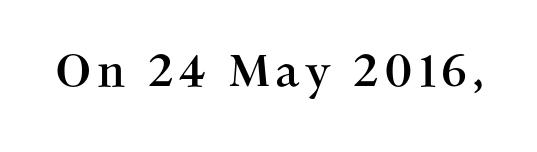
Q: Is the text italic (slanted)? A: No, it is upright.
Q: Is the typeface a serif or a sans-serif typeface? A: Serif.
Q: Is the text underlined? A: No.
Q: Width (condensed, normal, or wide)? A: Normal.
Q: Stroke contrast? A: Medium.
Q: x-height? A: Medium.
Q: Monospaced? A: No.
